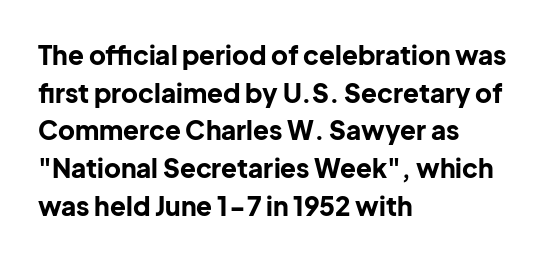
The image shows 26 px bold type, upright; set left-aligned, normal line spacing (1.45x), normal letter spacing, not underlined.
